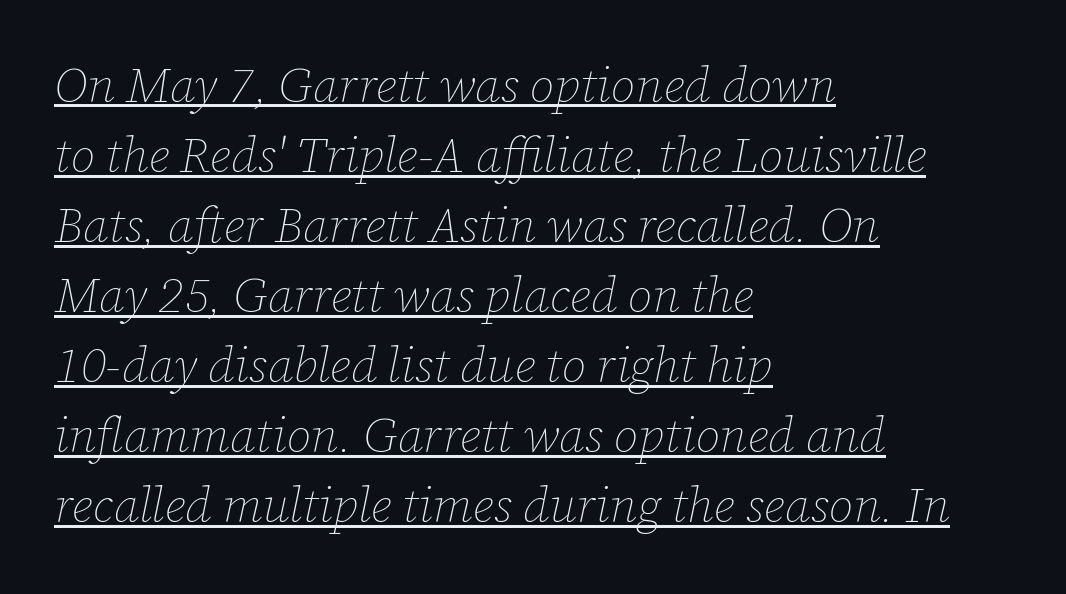
The face used here is proportionally spaced, like ordinary book or web type. Leading: standard. The line texture is even and compact thanks to regular tracking. Quick note: italic.
